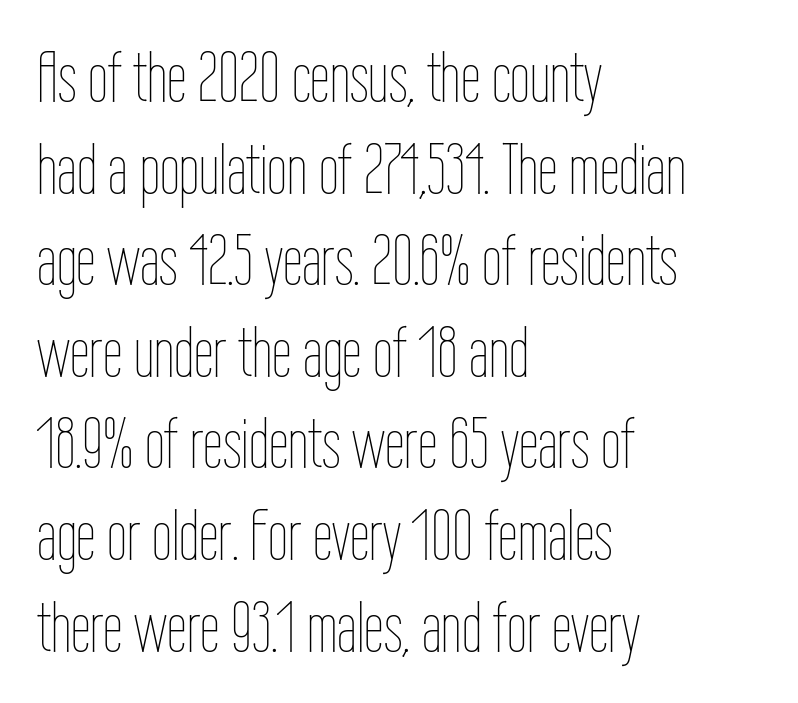
Q: Is the text bold? A: No.
Q: Is the text italic (slanted)? A: No, it is upright.
Q: Is the text underlined? A: No.
Q: How is the paragraph aligned? A: Left-aligned.
Q: Is the spacing between letters normal or unusually wide? A: Normal.
Q: Is the spacing between lines tight, normal or loose? A: Normal.
Q: Width (condensed, normal, or wide)? A: Condensed.
Q: Stroke contrast? A: Low.
Q: x-height? A: Medium.
Q: Monospaced? A: No.
